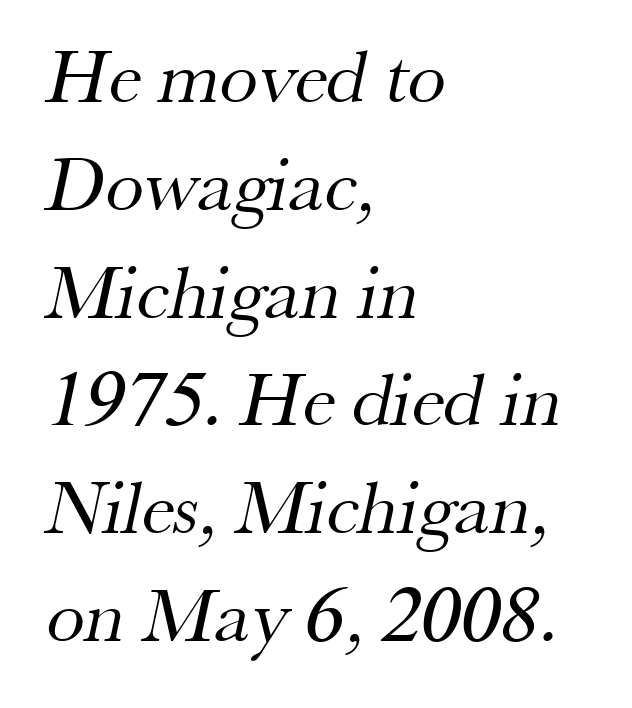
{"serif": "yes", "bold": "no", "weight": "regular", "width": "normal", "stroke_contrast": "medium", "x_height": "small", "monospaced": "no", "underline": "no", "align": "left", "line_spacing": "normal", "line_spacing_ratio": 1.4, "letter_spacing": "normal", "letter_spacing_em": 0.0, "glyph_px": 77}
